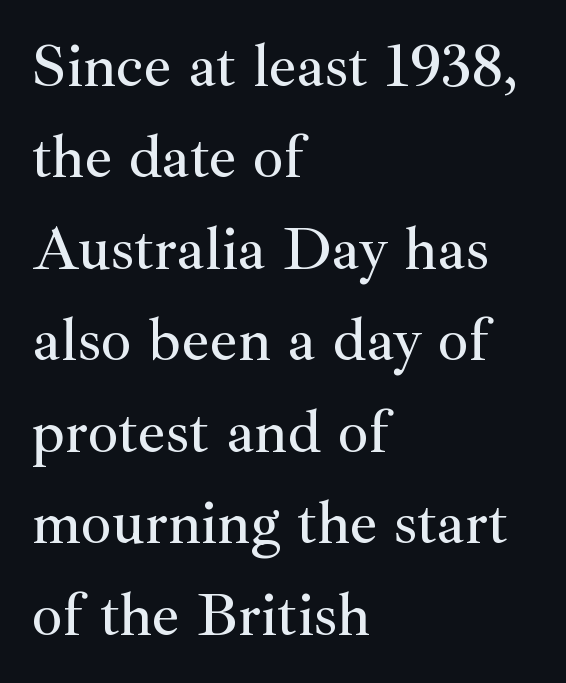
The image shows 61 px serif type, upright; set left-aligned, normal line spacing (1.5x), normal letter spacing, not underlined; medium stroke contrast and a small x-height.
